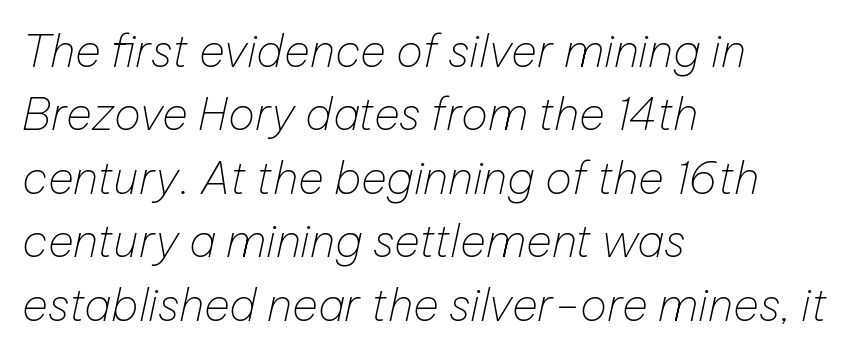
Decoration check: the copy has no underline. Nothing heavy about these letters — not bold at all. Line beginnings align vertically; line endings do not. Inter-character spacing is left at the font's built-in metrics. Notice how descenders clear the ascenders below comfortably — that's standard leading. Every character sits at an angle, as italics do.
